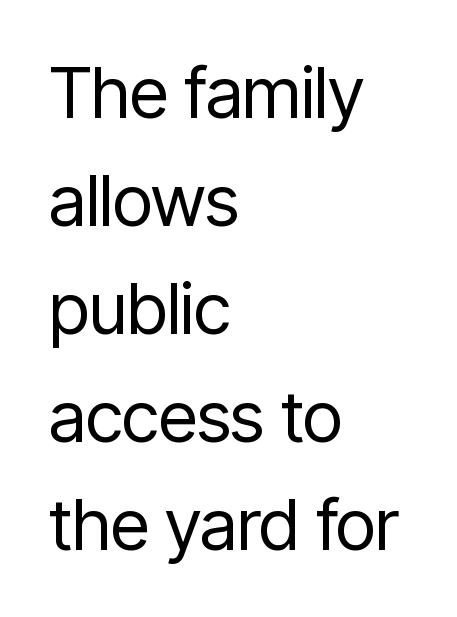
Q: Is the text bold? A: No.
Q: Is the text italic (slanted)? A: No, it is upright.
Q: Is the typeface a serif or a sans-serif typeface? A: Sans-serif.
Q: Is the text underlined? A: No.
Q: How is the paragraph aligned? A: Left-aligned.
Q: Is the spacing between letters normal or unusually wide? A: Normal.
Q: Is the spacing between lines tight, normal or loose? A: Normal.
Q: Width (condensed, normal, or wide)? A: Condensed.
Q: Stroke contrast? A: Low.
Q: x-height? A: Medium.
Q: Monospaced? A: No.
